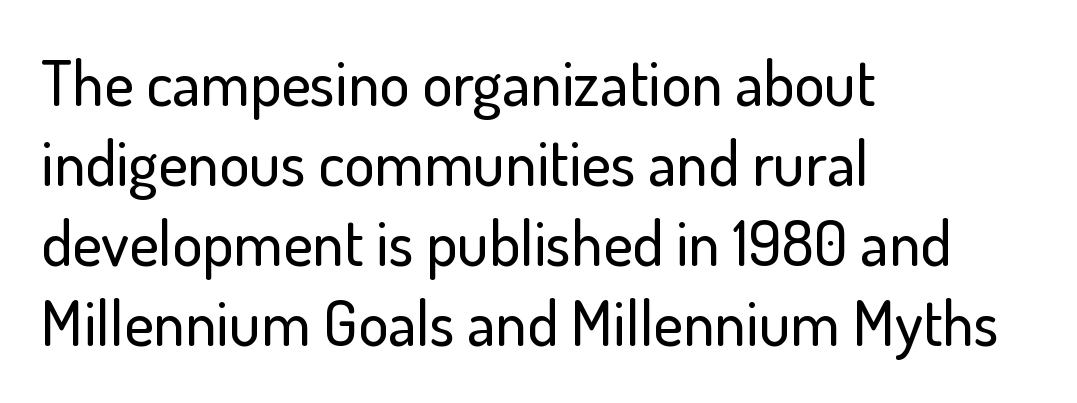
The image shows 63 px sans-serif type, upright; set left-aligned, normal line spacing (1.27x), normal letter spacing, not underlined; low stroke contrast and a small x-height.
